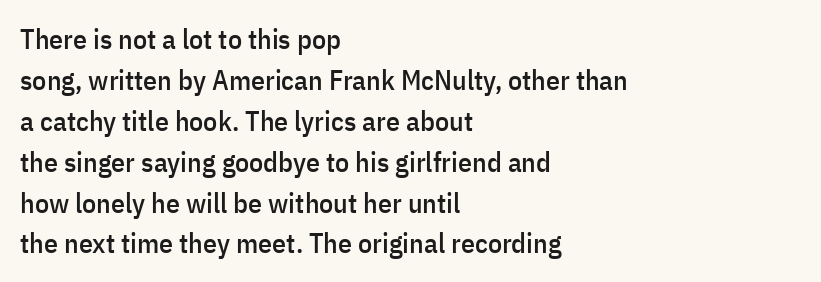
Q: Is the text italic (slanted)? A: No, it is upright.
Q: Is the typeface a serif or a sans-serif typeface? A: Sans-serif.
Q: Is the text underlined? A: No.
Q: How is the paragraph aligned? A: Left-aligned.
Q: Is the spacing between letters normal or unusually wide? A: Normal.
Q: Is the spacing between lines tight, normal or loose? A: Normal.
Q: Width (condensed, normal, or wide)? A: Condensed.
Q: Stroke contrast? A: Low.
Q: x-height? A: Medium.
Q: Monospaced? A: No.
